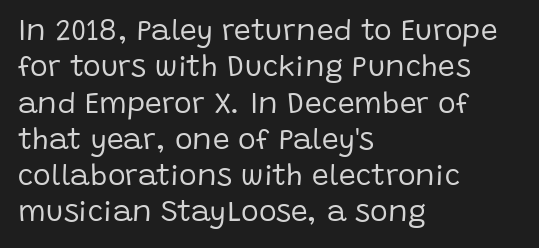
The image shows 30 px regular-weight sans-serif type, upright; set left-aligned, line spacing 1.21x, normal letter spacing, not underlined; low stroke contrast and a large x-height.
